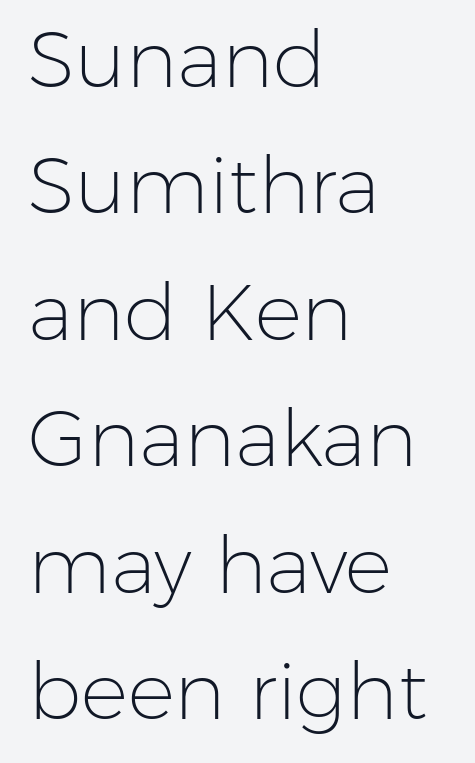
The image shows 79 px light sans-serif type, upright; set left-aligned, normal line spacing (1.6x), normal letter spacing, not underlined; low stroke contrast and a medium x-height.
